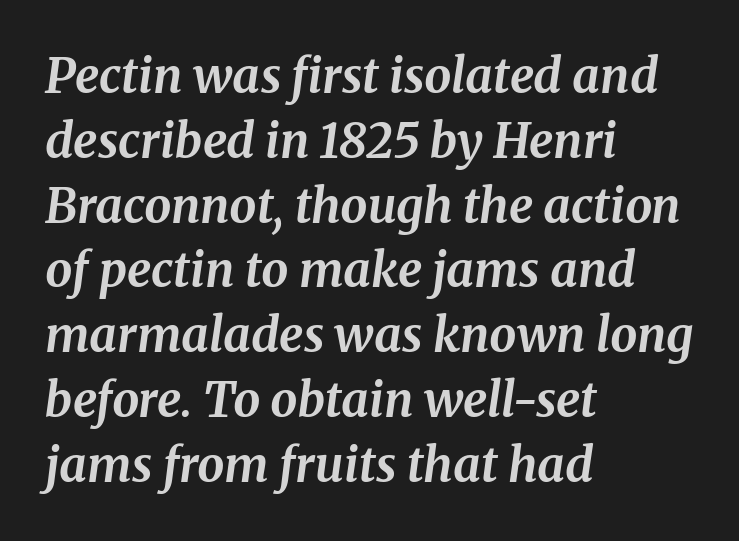
Horizontal bands of white between lines are of average thickness. The axis of the letterforms is tilted away from vertical. Classification — serif. Spacing verdict: proportional, widths tailored to each character.
